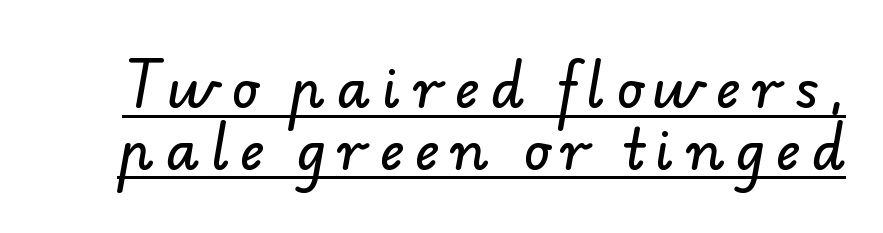
{"serif": "no", "width": "normal", "stroke_contrast": "low", "x_height": "small", "monospaced": "no", "underline": "yes", "line_spacing": "tight", "line_spacing_ratio": 1.14, "letter_spacing": "wide", "letter_spacing_em": 0.22, "glyph_px": 54}
